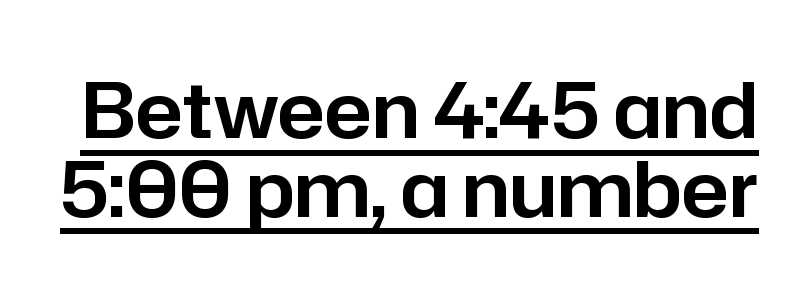
The image shows 77 px sans-serif type, upright; set tight line spacing (1.02x), normal letter spacing, underlined; low stroke contrast and a medium x-height.
